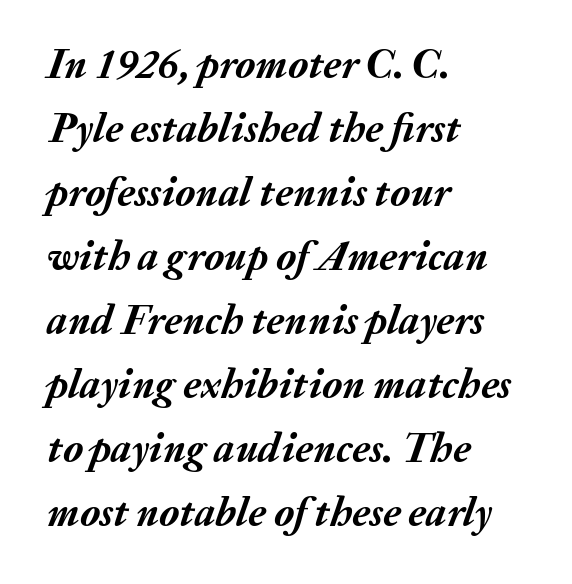
{"italic": "yes", "lean": "right", "slant_degrees": 20, "bold": "yes", "weight": "semibold", "width": "normal", "stroke_contrast": "medium", "x_height": "medium", "monospaced": "no", "underline": "no", "align": "left", "line_spacing": "normal", "line_spacing_ratio": 1.56, "letter_spacing": "normal", "letter_spacing_em": 0.0, "glyph_px": 41}
